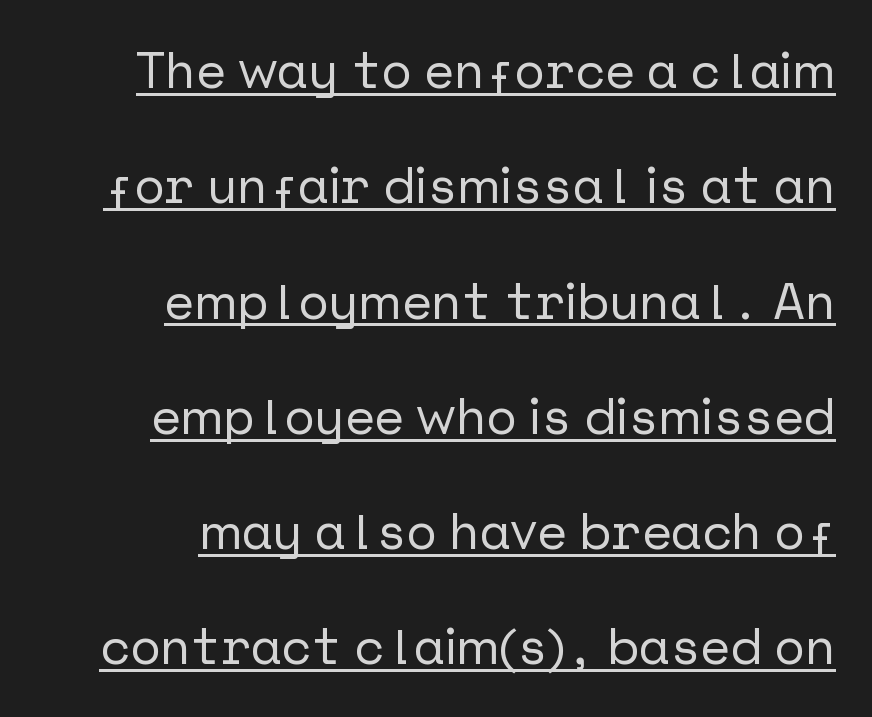
Are there feet on the stems? There aren't — it's a sans. It's the straight-up-and-down kind of type. Teacher's note: observe the even right margin — that is flush-right alignment. Quick note: interline space is abundant. Here the glyphs are tracked normally, forming tight word shapes.
